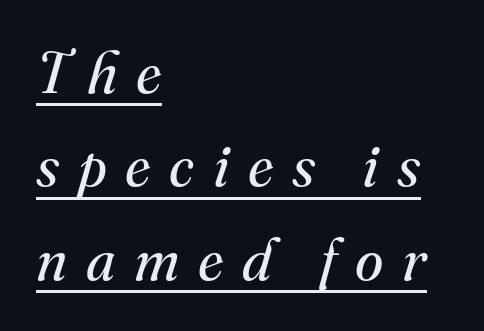
These lines are rendered in a variable-pitch font. One-word summary of the alignment: left. In terms of posture, this sample is oblique. Stems here are at most as thick as an everyday book face. I'd call this a serif setting — the letters wear small feet.
